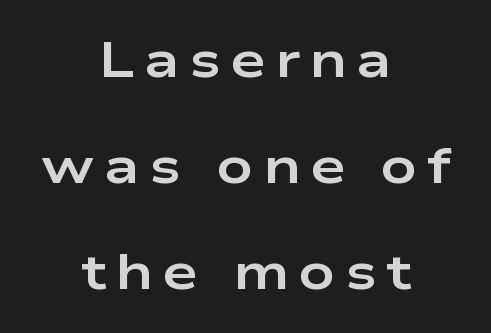
On the weight axis this lands at bold, roughly 700. Spacing verdict: proportional, widths tailored to each character. The letters carry no serifs — their stems end cleanly without finishing strokes. The area under the type is left untouched.
